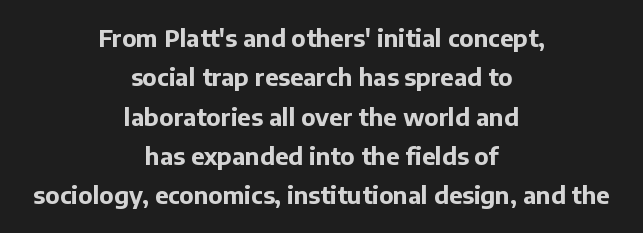
The image shows 24 px bold type, upright; set centered, normal line spacing (1.64x), normal letter spacing, not underlined.
